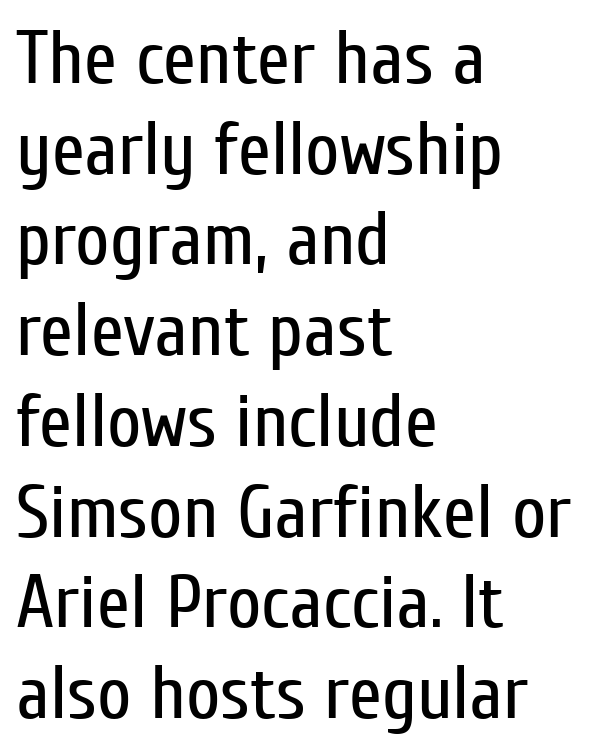
The image shows 75 px regular-weight, condensed sans-serif type, upright; set left-aligned, line spacing 1.21x, normal letter spacing, not underlined; low stroke contrast and a medium x-height.
